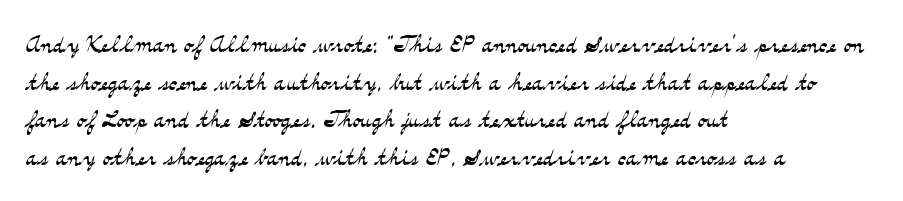
{"serif": "yes", "bold": "no", "weight": "light", "width": "wide", "stroke_contrast": "medium", "x_height": "small", "monospaced": "no", "underline": "no", "align": "left", "line_spacing_ratio": 1.21, "letter_spacing": "normal", "letter_spacing_em": 0.0, "glyph_px": 31}
